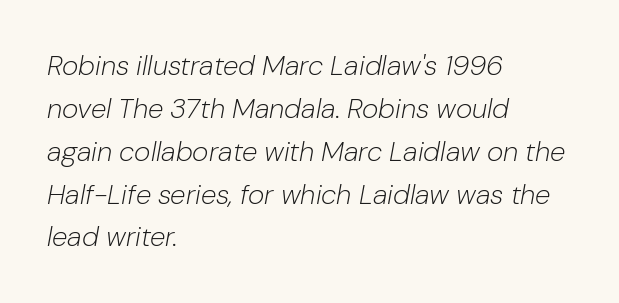
{"italic": "yes", "lean": "right", "slant_degrees": 10, "bold": "no", "weight": "light", "width": "normal", "stroke_contrast": "low", "x_height": "medium", "monospaced": "no", "underline": "no", "align": "left", "line_spacing": "normal", "line_spacing_ratio": 1.53, "letter_spacing": "normal", "letter_spacing_em": 0.0, "glyph_px": 28}
